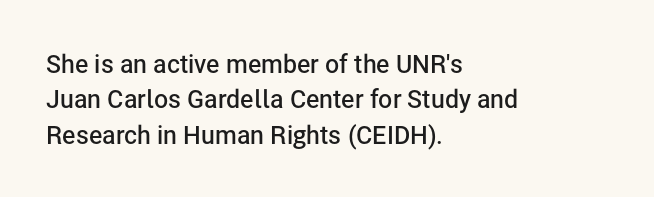
{"italic": "no", "bold": "semi", "underline": "no", "align": "left", "line_spacing": "normal", "line_spacing_ratio": 1.42, "letter_spacing": "normal", "letter_spacing_em": 0.0, "glyph_px": 25}
